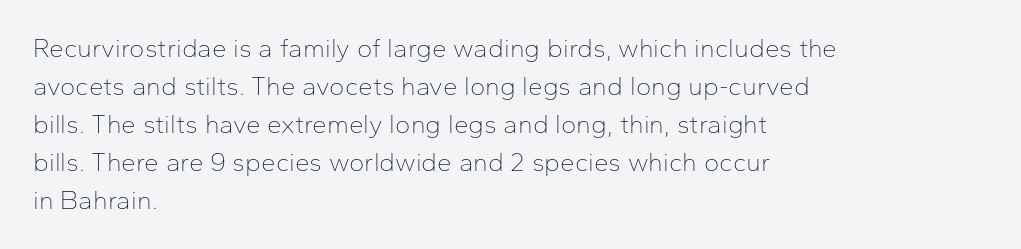
{"italic": "no", "bold": "no", "underline": "no", "align": "left", "line_spacing": "normal", "line_spacing_ratio": 1.46, "letter_spacing": "normal", "letter_spacing_em": 0.0, "glyph_px": 26}
